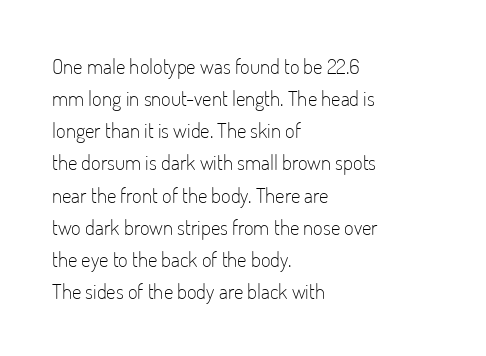
The image shows 21 px text type, upright; set left-aligned, normal line spacing (1.53x), normal letter spacing, not underlined.
